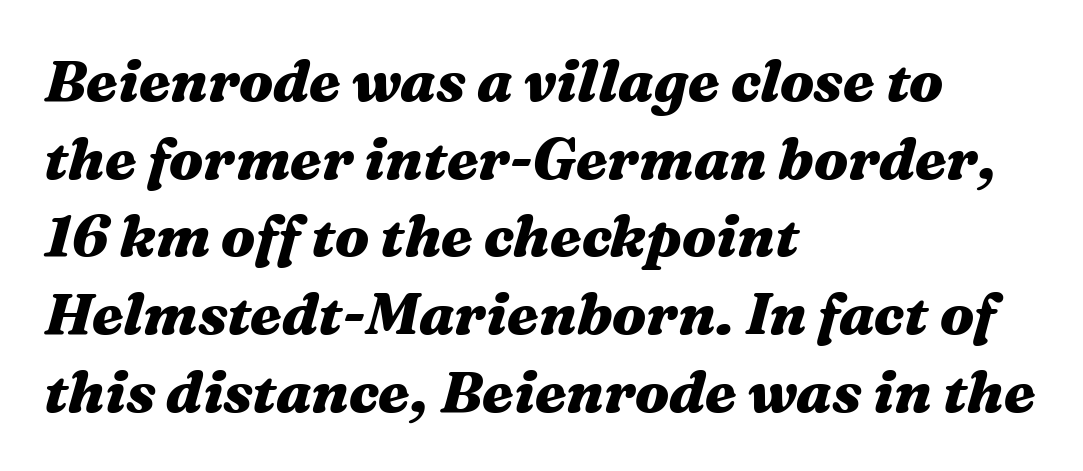
These lines stack with their left ends in a neat column. The typesetting leans heavy: a genuine bold. Vertical spacing — default. The passage shown is typed in a proportional face where columns would drift. There's an unmistakable incline to the writing here. Honestly, the letter spacing is just normal — you wouldn't notice it.
